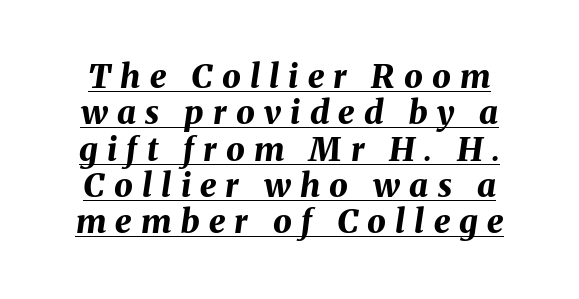
Does the weight exceed regular? Yes, all the way to bold. A baseline rule has been typeset under these characters. The passage shown is typed in a proportional face where columns would drift. The lines are packed closely together with very little leading. Short note: letters widely spaced.
